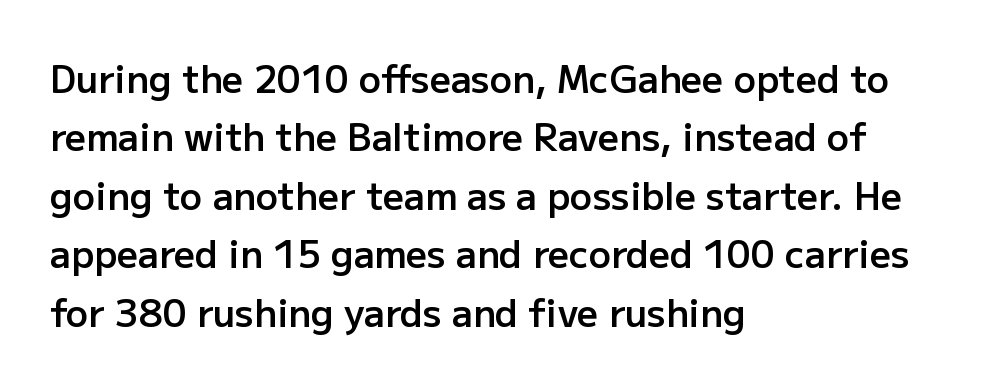
Q: Is the text bold? A: Semi-bold.
Q: Is the text italic (slanted)? A: No, it is upright.
Q: Is the typeface a serif or a sans-serif typeface? A: Sans-serif.
Q: Is the text underlined? A: No.
Q: How is the paragraph aligned? A: Left-aligned.
Q: Is the spacing between letters normal or unusually wide? A: Normal.
Q: Is the spacing between lines tight, normal or loose? A: Normal.
Q: Width (condensed, normal, or wide)? A: Normal.
Q: Stroke contrast? A: Low.
Q: x-height? A: Medium.
Q: Monospaced? A: No.
